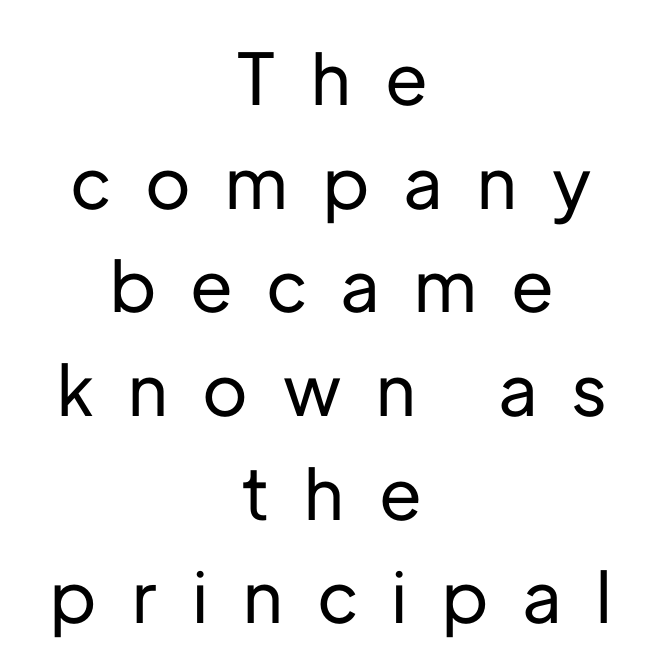
Horizontal bands of white between lines are of average thickness. The font family rendered here belongs to the sans-serif group. Teacher's note: observe the equal gaps on both sides — that is centered alignment. The string is rendered with underlining switched off. Ordinary non-slanted type is in use. Do the characters align in a grid? No, the font is proportional.
